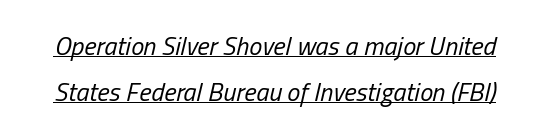
The cut favours lightness, reaching ordinary text weight at its darkest. The letters are slanted; this is an italic face. Underlined type. No extra tracking has been applied to these lines.
